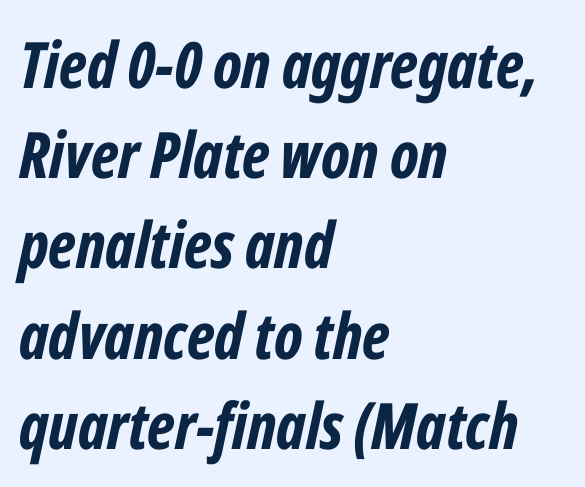
Quick note: underline off. Layout note: lines flush left. Line spacing here is normal. Thick stems and heavy bowls — unmistakably bold. What stands out about the letter spacing? Nothing — it is the standard amount. Looks like regular typesetting: each glyph gets only the width it needs.
